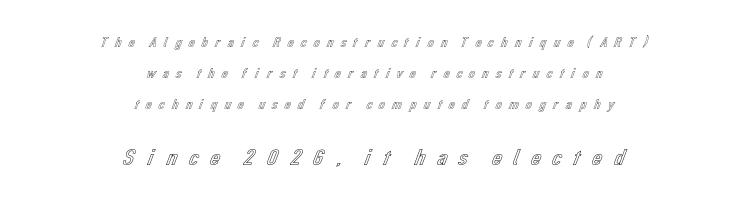
The leading is generous, giving the passage an open texture. Honestly, the letter spacing is so wide it's the main thing you notice. Underlining? Definitely not there. Small over large — that's the arrangement of the two blocks here. The typesetter chose a symmetrical, centered arrangement here.
